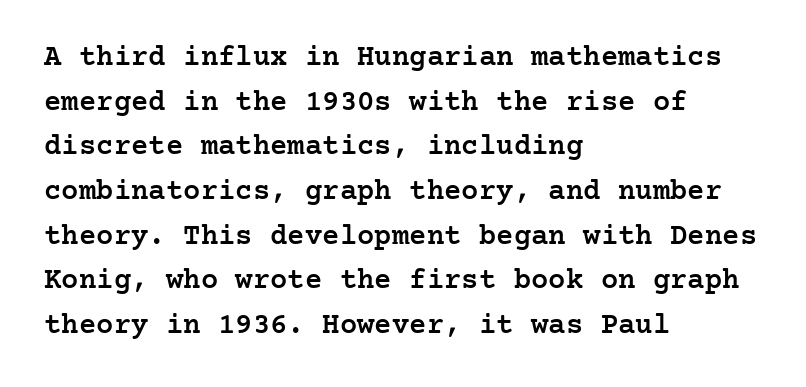
The image shows 29 px semibold serif type, upright; set left-aligned, normal line spacing (1.54x), normal letter spacing, not underlined; low stroke contrast and a medium x-height.
